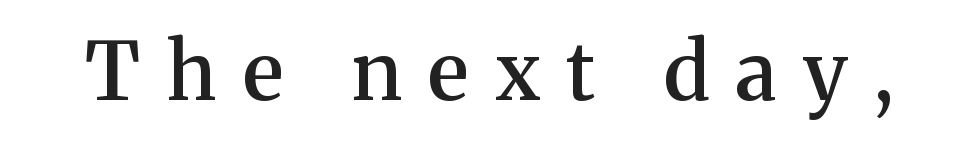
{"serif": "yes", "italic": "no", "bold": "semi", "weight": "semibold", "width": "normal", "stroke_contrast": "medium", "x_height": "medium", "monospaced": "no", "underline": "no", "letter_spacing": "wide", "letter_spacing_em": 0.33, "glyph_px": 80}
